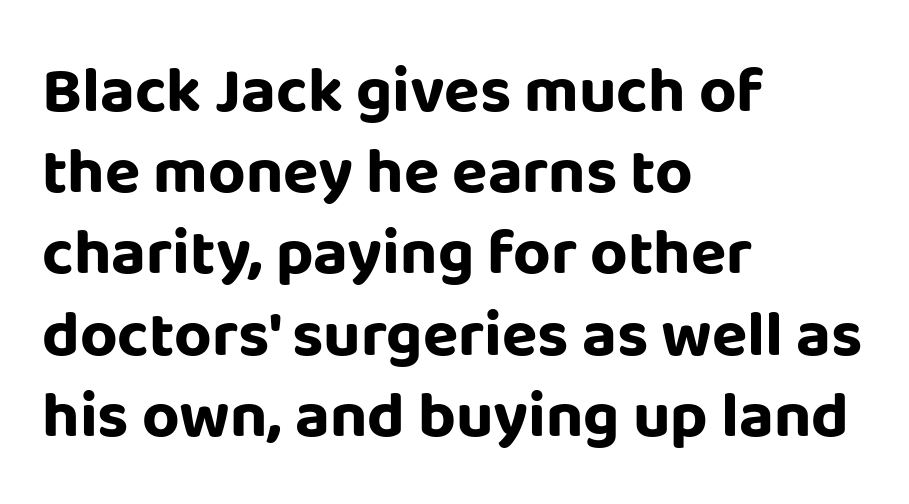
Q: Is the text bold? A: Yes.
Q: Is the text italic (slanted)? A: No, it is upright.
Q: Is the typeface a serif or a sans-serif typeface? A: Sans-serif.
Q: Is the text underlined? A: No.
Q: How is the paragraph aligned? A: Left-aligned.
Q: Is the spacing between letters normal or unusually wide? A: Normal.
Q: Is the spacing between lines tight, normal or loose? A: Normal.
Q: Width (condensed, normal, or wide)? A: Normal.
Q: Stroke contrast? A: Low.
Q: x-height? A: Large.
Q: Monospaced? A: No.
